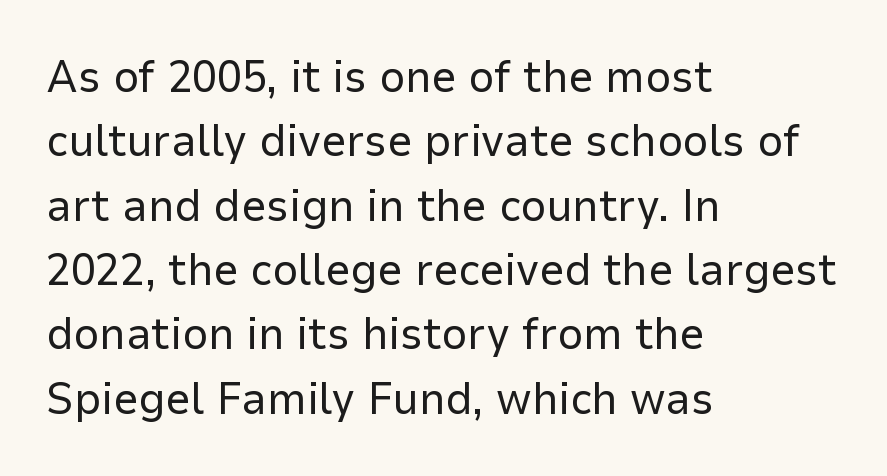
{"serif": "no", "italic": "no", "bold": "no", "weight": "regular", "width": "normal", "stroke_contrast": "low", "x_height": "medium", "monospaced": "no", "underline": "no", "align": "left", "line_spacing": "normal", "line_spacing_ratio": 1.43, "letter_spacing": "normal", "letter_spacing_em": 0.0, "glyph_px": 45}
